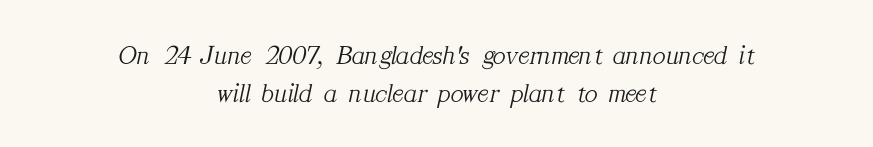
These lines were composed using italics. Each row of text sits above clean, open space. The font sits on the lighter half of the weight spectrum, regular included. Reading down the column, the eye jumps a familiar distance to each next line. The line texture is even and compact thanks to regular tracking.
